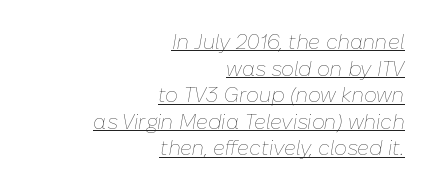
All the whitespace from short lines collects on the left. If you measured baseline to baseline, you'd find a middling distance. An italicized treatment has been applied to the whole sample. Underlined type.
